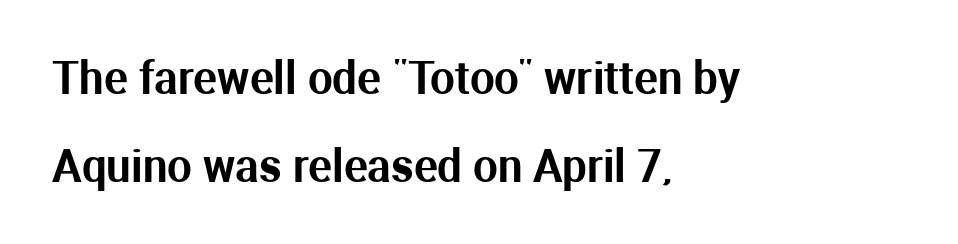
The image shows 44 px sans-serif type, upright; set left-aligned, loose line spacing (2.0x), normal letter spacing, not underlined; medium stroke contrast and a medium x-height.
